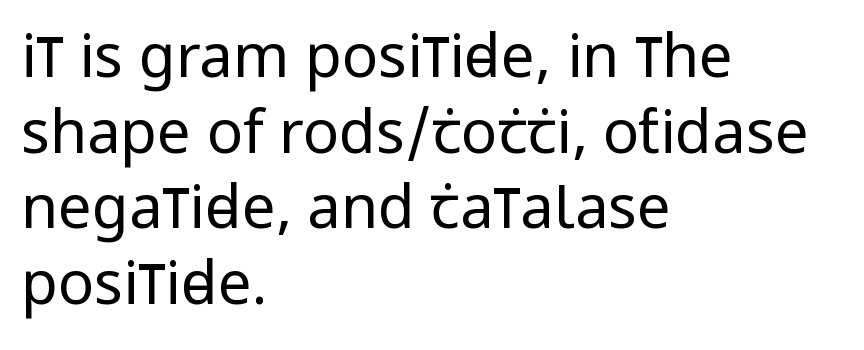
Q: Is the text bold? A: No.
Q: Is the text italic (slanted)? A: No, it is upright.
Q: Is the typeface a serif or a sans-serif typeface? A: Sans-serif.
Q: Is the text underlined? A: No.
Q: How is the paragraph aligned? A: Left-aligned.
Q: Is the spacing between letters normal or unusually wide? A: Normal.
Q: Is the spacing between lines tight, normal or loose? A: Normal.
Q: Width (condensed, normal, or wide)? A: Condensed.
Q: Stroke contrast? A: Low.
Q: x-height? A: Large.
Q: Monospaced? A: No.
